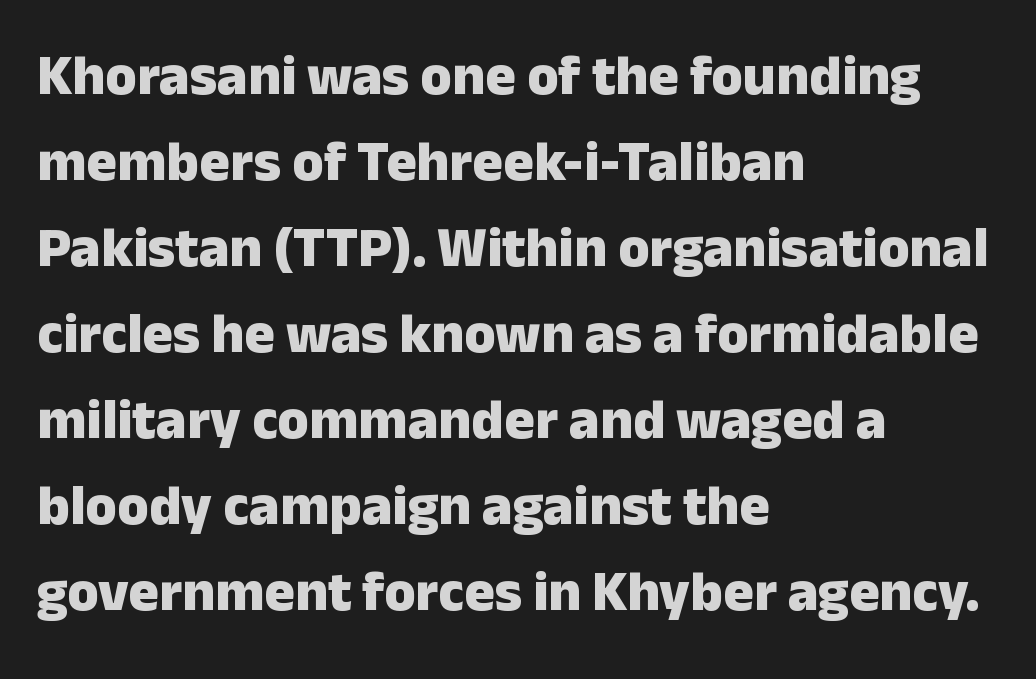
Leading matches the norm, producing a regular column. Plain, unruled lines of type. A roman cut, with each character standing at attention. Default kerning and tracking; the words read as compact shapes.
